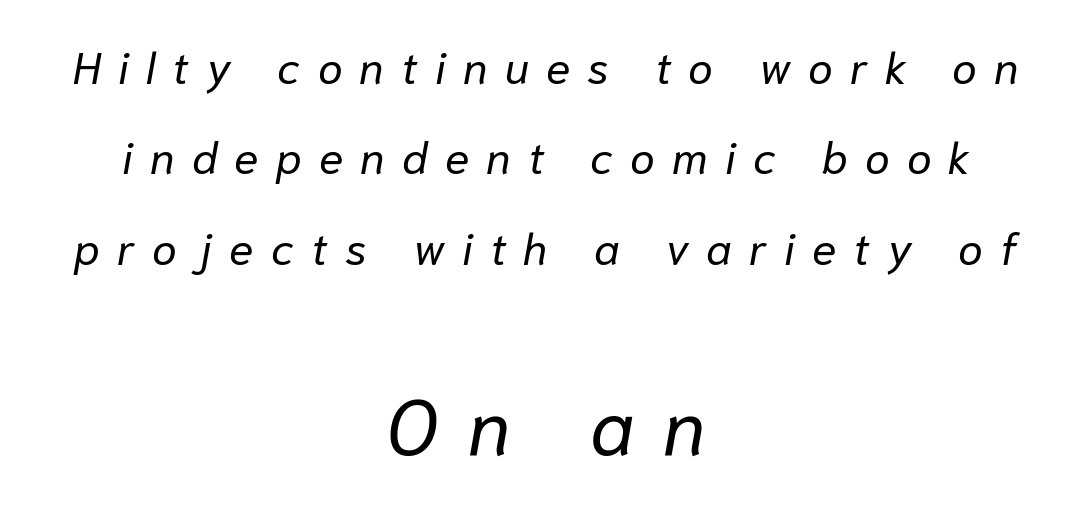
Q: Is the text bold? A: No.
Q: Is the text italic (slanted)? A: Yes, it leans right by about 10 degrees.
Q: Is the text underlined? A: No.
Q: How is the paragraph aligned? A: Centered.
Q: Is the spacing between letters normal or unusually wide? A: Unusually wide.
Q: Is the spacing between lines tight, normal or loose? A: Loose.
Q: Which block of text is set in a larger size, the first (top) or the second (bottom)? A: The second (bottom) one.
Q: Width (condensed, normal, or wide)? A: Normal.
Q: Stroke contrast? A: Low.
Q: x-height? A: Medium.
Q: Monospaced? A: No.
